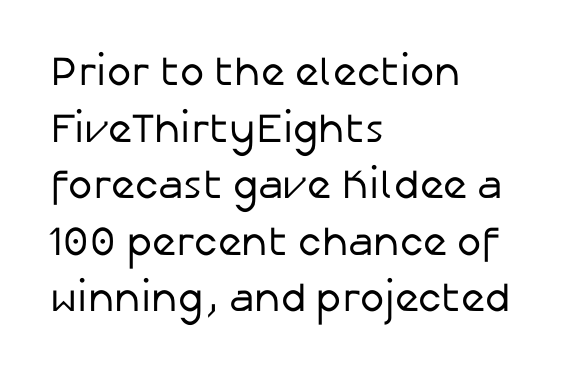
{"serif": "no", "italic": "no", "bold": "no", "weight": "regular", "width": "normal", "stroke_contrast": "low", "x_height": "medium", "monospaced": "no", "underline": "no", "align": "left", "line_spacing": "normal", "line_spacing_ratio": 1.38, "letter_spacing": "normal", "letter_spacing_em": 0.0, "glyph_px": 41}
